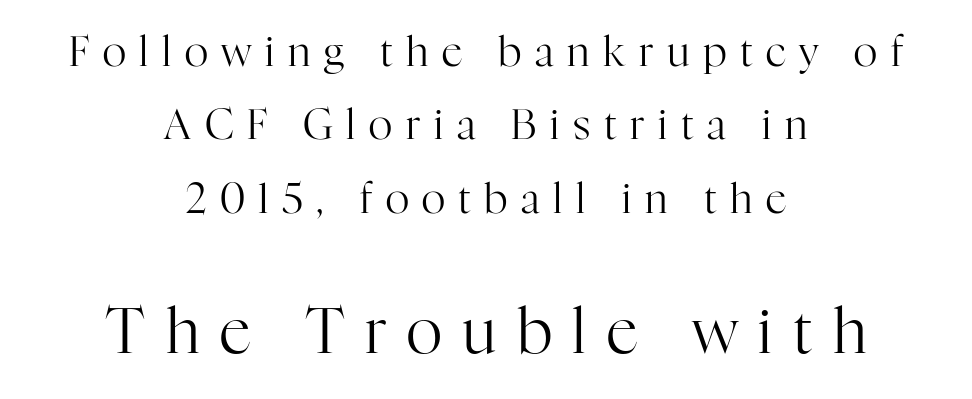
Look at the bottom of the vertical strokes: they flare into serifs here. The passage shown has open, widely tracked lettering throughout. Whoever set this made the second block the dominant, larger element. Rendered with straight, roman letterforms. The weight would be labelled regular, book, light, or lighter still.
